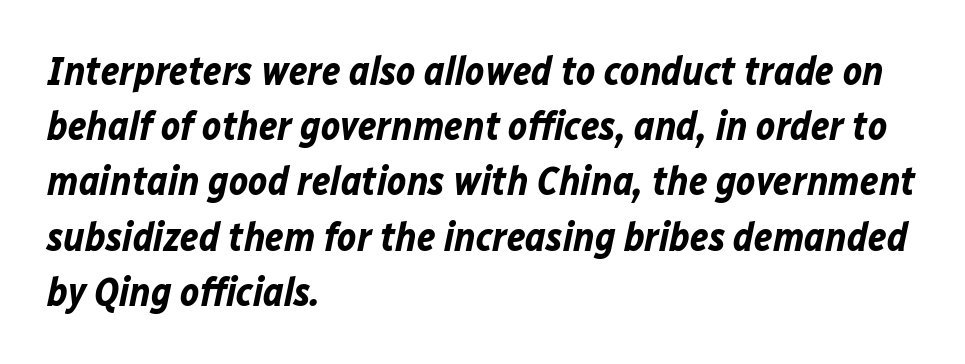
The image shows 40 px bold type, italic (leaning right); set left-aligned, normal line spacing (1.38x), normal letter spacing, not underlined; low stroke contrast and a medium x-height.
